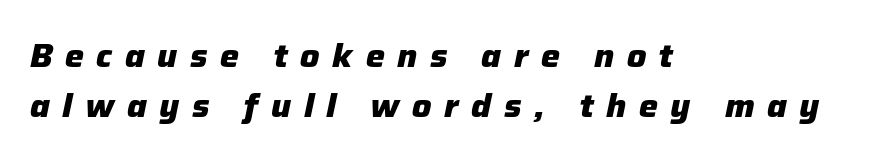
Q: Is the text bold? A: Yes.
Q: Is the text italic (slanted)? A: Yes, it leans right by about 12 degrees.
Q: Is the text underlined? A: No.
Q: How is the paragraph aligned? A: Left-aligned.
Q: Is the spacing between letters normal or unusually wide? A: Unusually wide.
Q: Is the spacing between lines tight, normal or loose? A: Normal.
Q: Width (condensed, normal, or wide)? A: Normal.
Q: Stroke contrast? A: Low.
Q: x-height? A: Medium.
Q: Monospaced? A: No.
